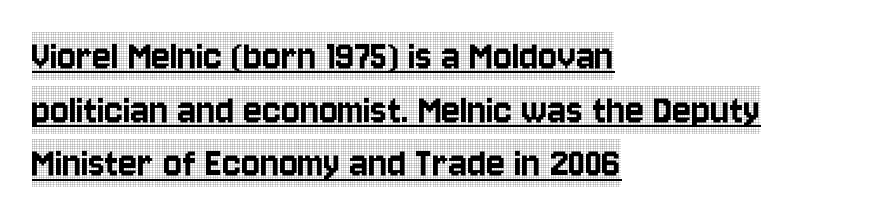
The image shows 44 px condensed serif type, upright; set left-aligned, line spacing 1.22x, normal letter spacing, underlined; a large x-height.
